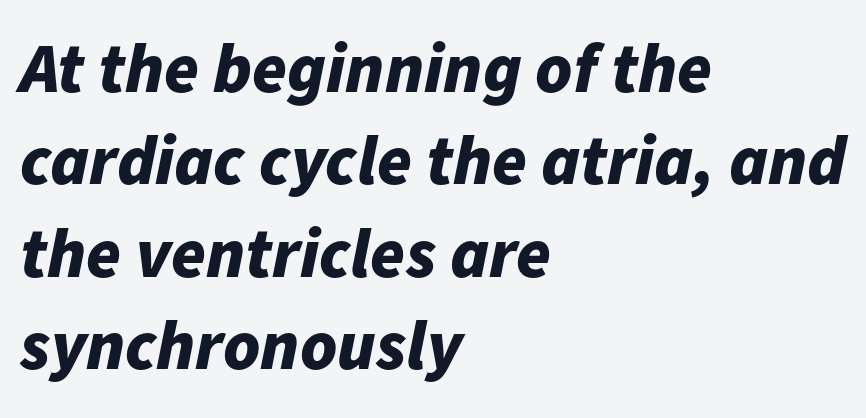
Q: Is the text bold? A: Yes.
Q: Is the text italic (slanted)? A: Yes, it leans right by about 11 degrees.
Q: Is the text underlined? A: No.
Q: How is the paragraph aligned? A: Left-aligned.
Q: Is the spacing between letters normal or unusually wide? A: Normal.
Q: Is the spacing between lines tight, normal or loose? A: Normal.
Q: Width (condensed, normal, or wide)? A: Normal.
Q: Stroke contrast? A: Low.
Q: x-height? A: Medium.
Q: Monospaced? A: No.
